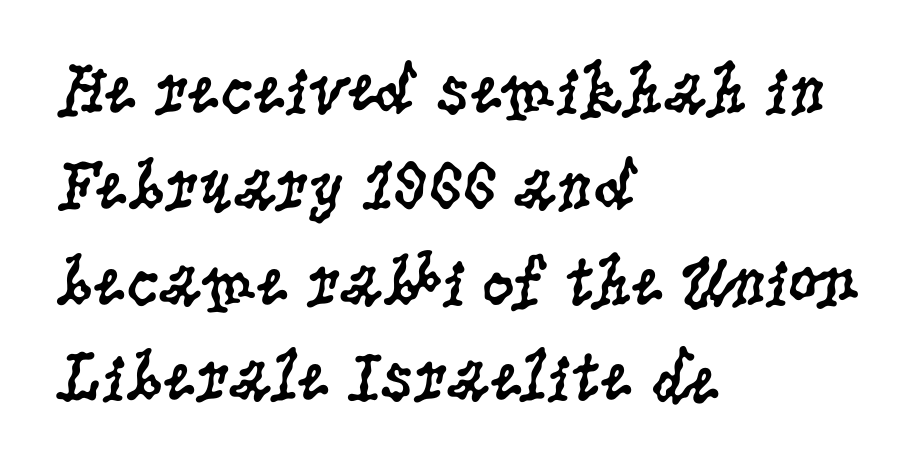
The image shows 72 px regular-weight, condensed serif type; set left-aligned, normal line spacing (1.33x), normal letter spacing, not underlined; low stroke contrast and a large x-height.
